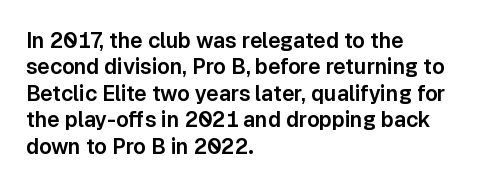
{"italic": "no", "underline": "no", "align": "left", "line_spacing": "normal", "line_spacing_ratio": 1.26, "letter_spacing": "normal", "letter_spacing_em": 0.0, "glyph_px": 21}
